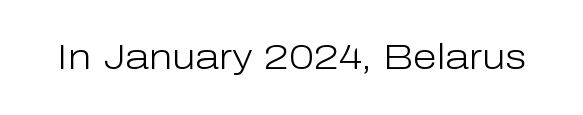
Q: Is the text bold? A: No.
Q: Is the text italic (slanted)? A: No, it is upright.
Q: Is the typeface a serif or a sans-serif typeface? A: Sans-serif.
Q: Is the text underlined? A: No.
Q: Is the spacing between letters normal or unusually wide? A: Normal.
Q: Width (condensed, normal, or wide)? A: Normal.
Q: Stroke contrast? A: Low.
Q: x-height? A: Medium.
Q: Monospaced? A: No.
